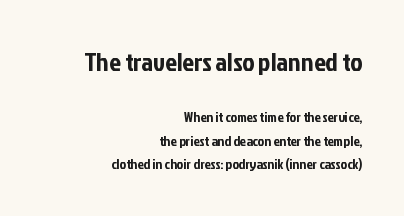
{"italic": "no", "underline": "no", "align": "right", "line_spacing": "normal", "line_spacing_ratio": 1.67, "letter_spacing": "normal", "letter_spacing_em": 0.0, "larger_block": "first", "size_ratio": 1.86, "glyph_px": 26}
